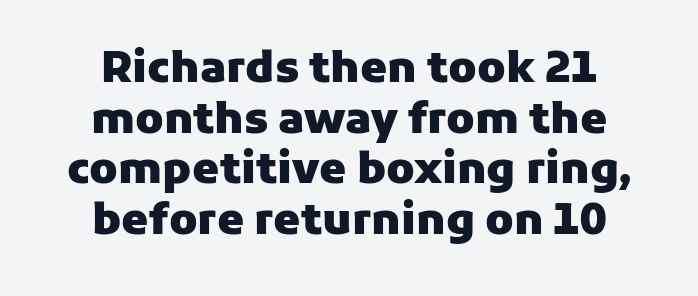
{"serif": "no", "italic": "no", "bold": "yes", "weight": "heavy", "width": "normal", "stroke_contrast": "low", "x_height": "medium", "monospaced": "no", "underline": "no", "align": "center", "line_spacing_ratio": 1.18, "letter_spacing": "normal", "letter_spacing_em": 0.0, "glyph_px": 43}
